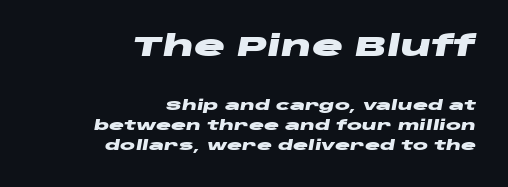
Q: Is the text bold? A: Yes.
Q: Is the text italic (slanted)? A: Yes, it leans right by about 10 degrees.
Q: Is the text underlined? A: No.
Q: How is the paragraph aligned? A: Right-aligned.
Q: Is the spacing between letters normal or unusually wide? A: Normal.
Q: Is the spacing between lines tight, normal or loose? A: Normal.
Q: Which block of text is set in a larger size, the first (top) or the second (bottom)? A: The first (top) one.
Q: Width (condensed, normal, or wide)? A: Wide.
Q: Stroke contrast? A: Low.
Q: x-height? A: Large.
Q: Monospaced? A: No.
